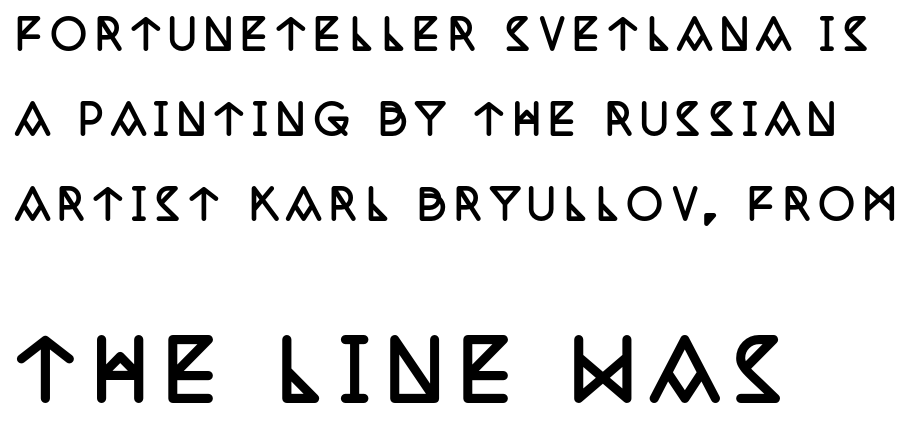
The image shows 79 px semibold, condensed serif type, upright; set left-aligned, loose line spacing (2.12x), unusually wide letter spacing (+0.2 em), not underlined; the second (bottom) block is 1.98x larger; low stroke contrast and a large x-height.
